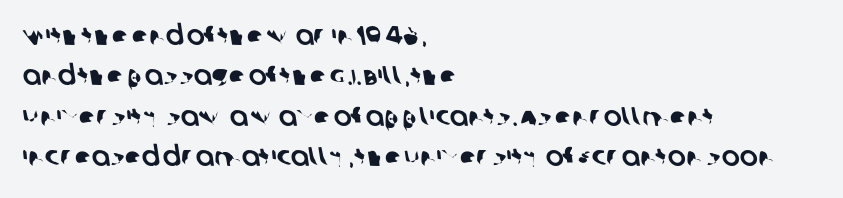
Q: Is the text underlined? A: No.
Q: How is the paragraph aligned? A: Left-aligned.
Q: Is the spacing between letters normal or unusually wide? A: Normal.
Q: Is the spacing between lines tight, normal or loose? A: Normal.
